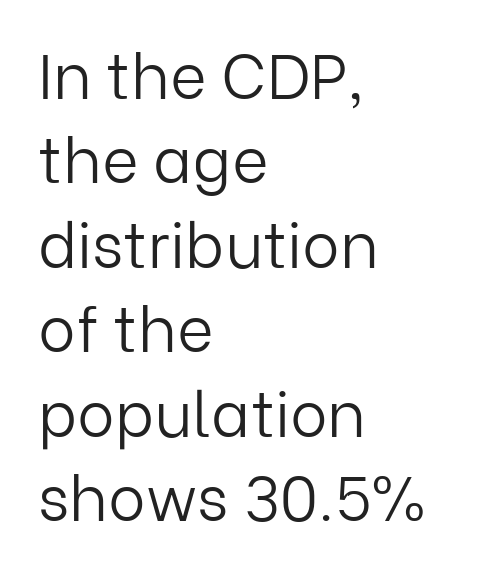
The image shows 63 px light sans-serif type, upright; set left-aligned, normal line spacing (1.34x), normal letter spacing, not underlined; low stroke contrast and a medium x-height.
